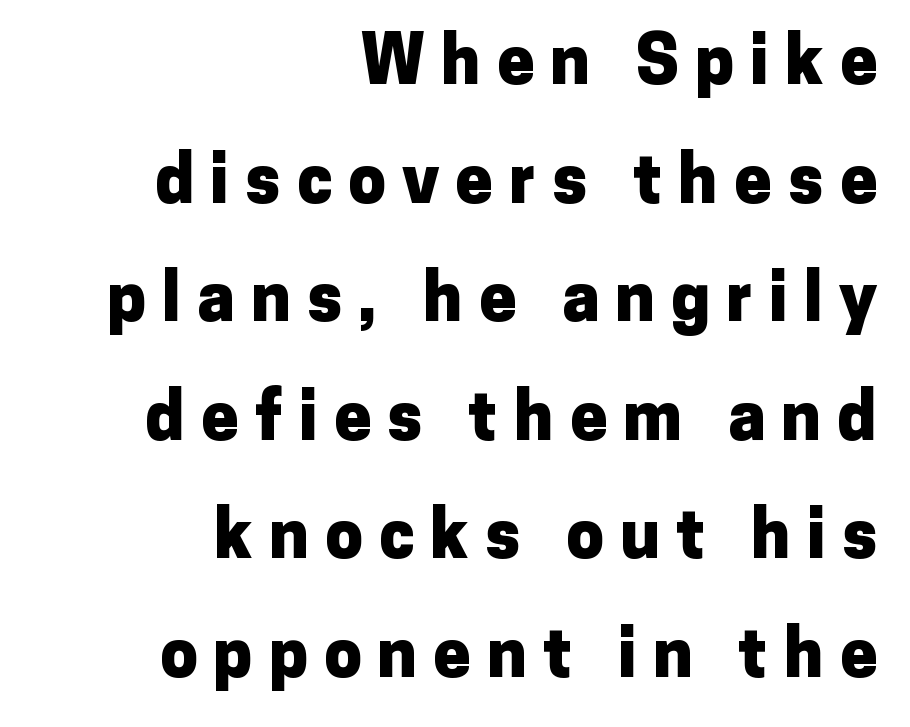
The space directly below the letters is spotless. Do the characters align in a grid? No, the font is proportional. Loose tracking; the words dissolve into strings of separated letters. Typographic density is high because the face is bold. The passage is arranged like a letterhead date or caption credit — flush right. Type style note: lacks serifs.
